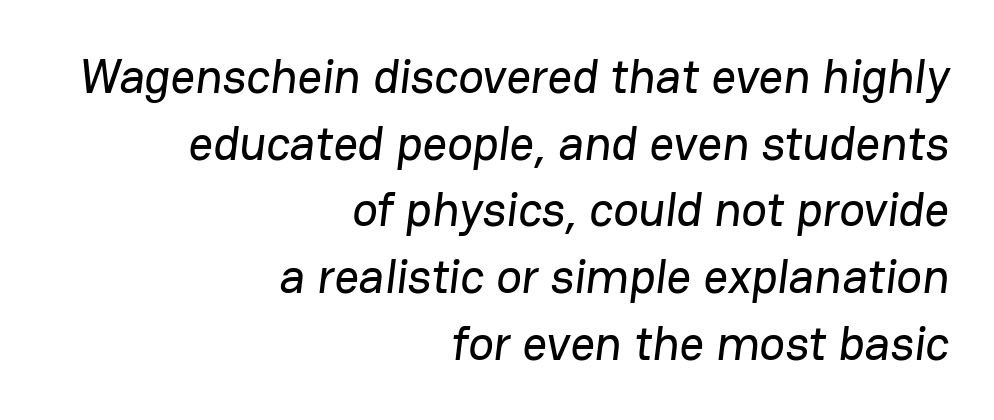
These lines are set flush right with a ragged left edge. Only glyphs here, with clear space below each row. Letter spacing: default. Unlike a traditional serif, this face leaves its strokes unadorned. Each letter keeps its own natural width here, so spacing adapts to shape.
